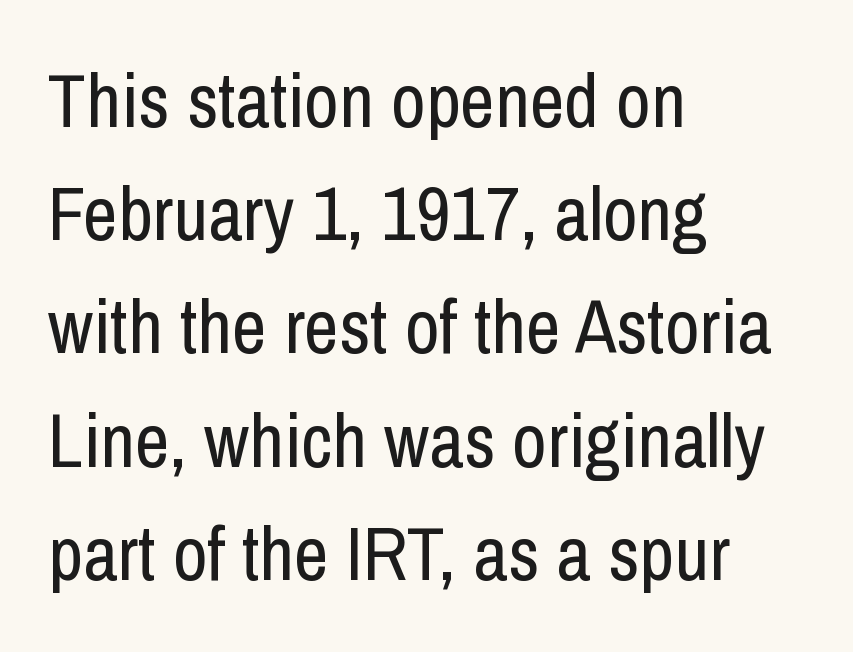
Q: Is the text bold? A: No.
Q: Is the text italic (slanted)? A: No, it is upright.
Q: Is the typeface a serif or a sans-serif typeface? A: Sans-serif.
Q: Is the text underlined? A: No.
Q: How is the paragraph aligned? A: Left-aligned.
Q: Is the spacing between letters normal or unusually wide? A: Normal.
Q: Is the spacing between lines tight, normal or loose? A: Normal.
Q: Width (condensed, normal, or wide)? A: Condensed.
Q: Stroke contrast? A: Low.
Q: x-height? A: Medium.
Q: Monospaced? A: No.
